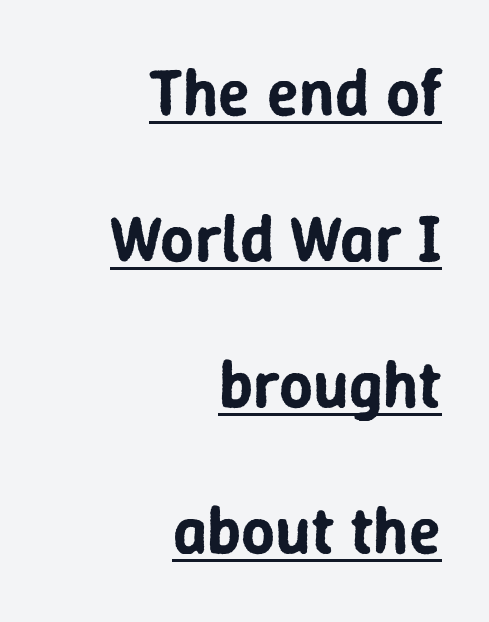
The image shows 66 px sans-serif type, upright; set right-aligned, loose line spacing (2.21x), normal letter spacing, underlined; low stroke contrast and a medium x-height.
